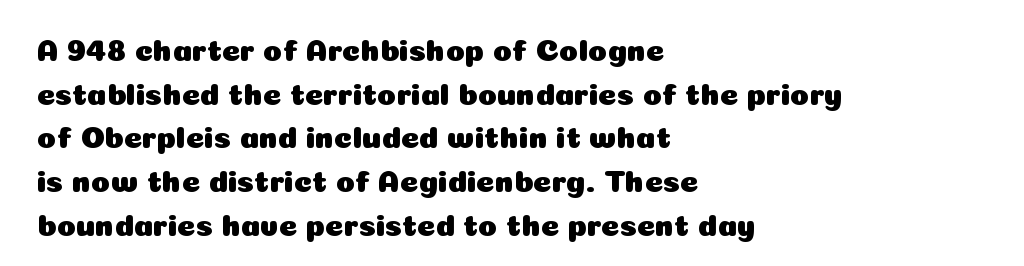
The image shows 31 px sans-serif type, upright; set left-aligned, normal line spacing (1.41x), normal letter spacing, not underlined; low stroke contrast and a medium x-height.
